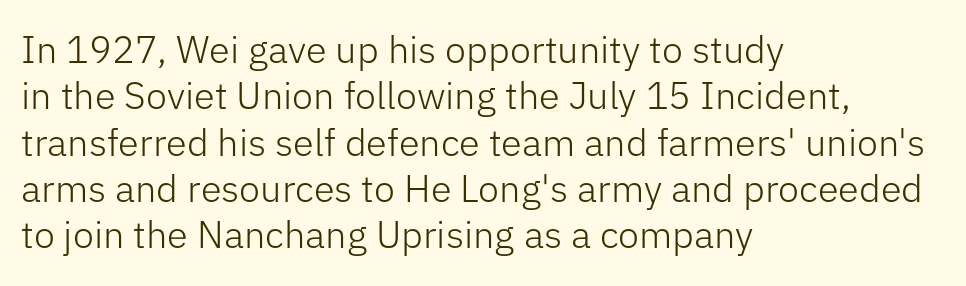
Q: Is the text bold? A: No.
Q: Is the text italic (slanted)? A: No, it is upright.
Q: Is the typeface a serif or a sans-serif typeface? A: Sans-serif.
Q: Is the text underlined? A: No.
Q: How is the paragraph aligned? A: Left-aligned.
Q: Is the spacing between letters normal or unusually wide? A: Normal.
Q: Width (condensed, normal, or wide)? A: Normal.
Q: Stroke contrast? A: Low.
Q: x-height? A: Medium.
Q: Monospaced? A: No.
